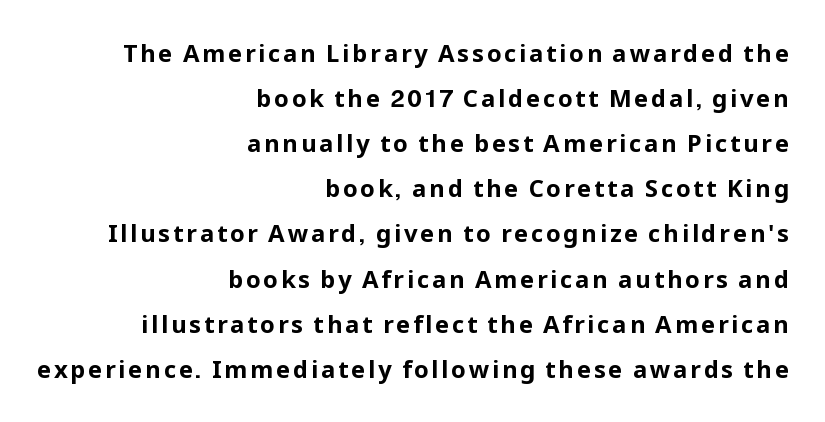
Q: Is the text bold? A: Yes.
Q: Is the text italic (slanted)? A: No, it is upright.
Q: Is the text underlined? A: No.
Q: How is the paragraph aligned? A: Right-aligned.
